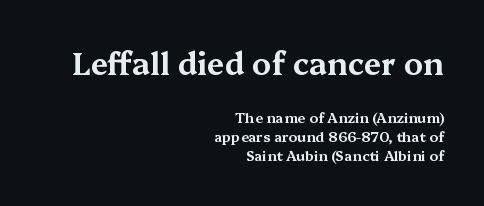
{"serif": "yes", "italic": "no", "width": "wide", "stroke_contrast": "medium", "x_height": "medium", "monospaced": "no", "underline": "no", "align": "right", "line_spacing": "normal", "line_spacing_ratio": 1.36, "letter_spacing": "normal", "letter_spacing_em": 0.0, "larger_block": "first", "size_ratio": 2.21, "glyph_px": 31}
